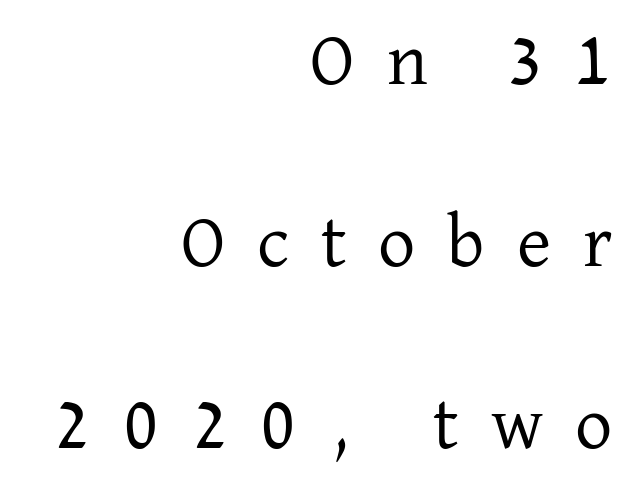
{"serif": "yes", "italic": "no", "bold": "no", "weight": "regular", "width": "normal", "stroke_contrast": "low", "x_height": "medium", "monospaced": "no", "underline": "no", "align": "right", "line_spacing": "loose", "line_spacing_ratio": 2.46, "letter_spacing": "wide", "letter_spacing_em": 0.43, "glyph_px": 74}
